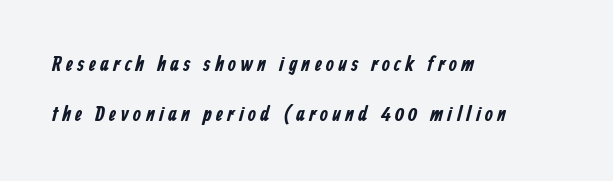
A bare baseline throughout the passage. Leading is clearly above the norm, producing a sparse column. Look at the tracking — it's clearly loosened, letters drifting apart. As a designer I'd log this as weight 700, bold. Typeset ragged right — the left edge is the straight one.
